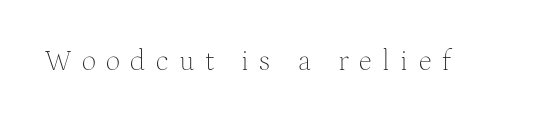
{"serif": "yes", "italic": "no", "bold": "no", "weight": "thin", "width": "normal", "stroke_contrast": "medium", "x_height": "medium", "monospaced": "no", "underline": "no", "letter_spacing": "wide", "letter_spacing_em": 0.36, "glyph_px": 29}
